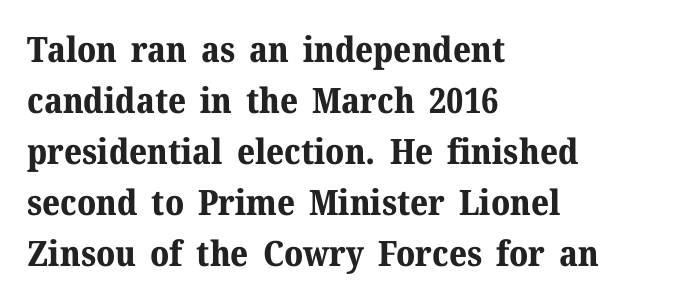
The image shows 35 px bold serif type, upright; set left-aligned, normal line spacing (1.46x), normal letter spacing, not underlined; medium stroke contrast and a medium x-height.
